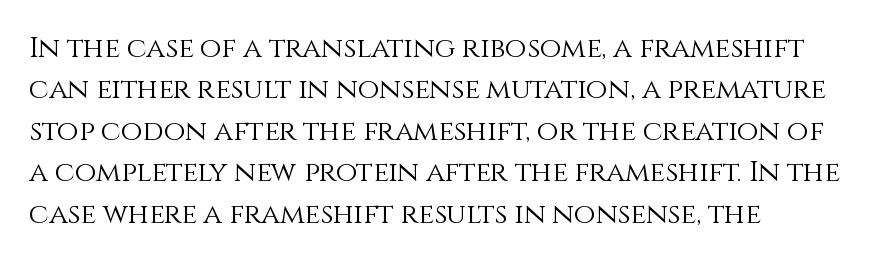
The image shows 28 px light type, upright; set left-aligned, normal line spacing (1.48x), normal letter spacing, not underlined; a large x-height.
